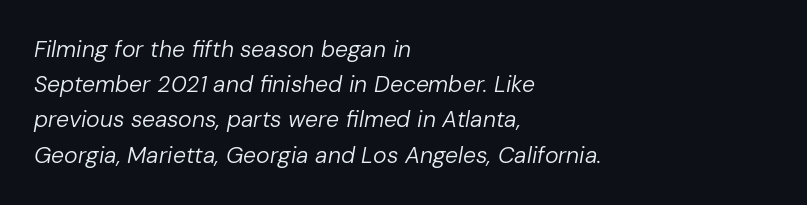
{"italic": "yes", "lean": "right", "slant_degrees": 10, "bold": "no", "underline": "no", "align": "left", "line_spacing": "normal", "line_spacing_ratio": 1.53, "letter_spacing": "normal", "letter_spacing_em": 0.0, "glyph_px": 23}
